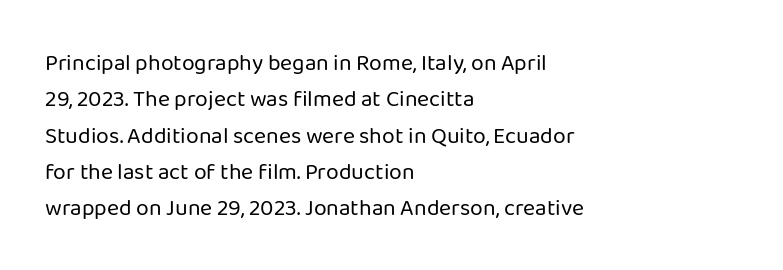
The image shows 23 px text type, upright; set left-aligned, normal line spacing (1.58x), normal letter spacing, not underlined.
